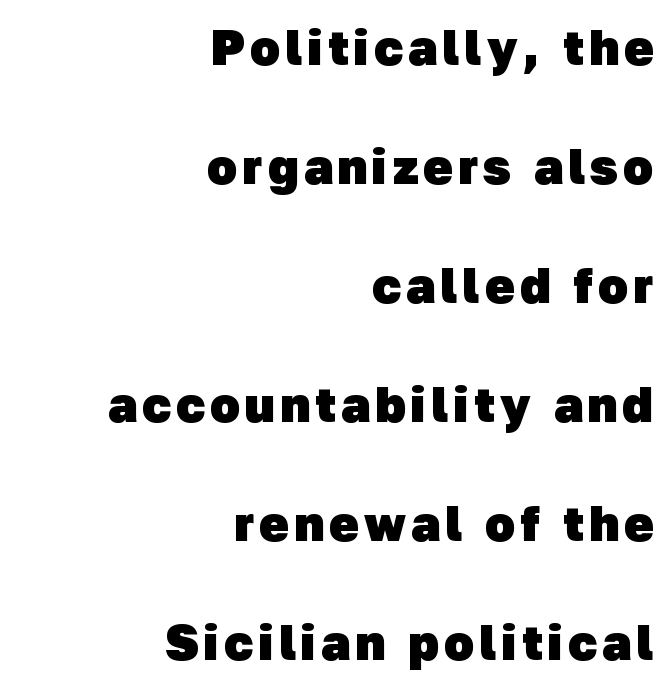
Reading down the column, the eye jumps a long way to each next line. Does the weight exceed regular? Yes, all the way to bold. Descenders hang freely into open space. Does the copy run flush right? Yes — the right margin is perfectly even. Each letter's strokes conclude bluntly, with no projecting serifs. Is this a fixed-width face? No — the glyphs have proportional, varying widths.
